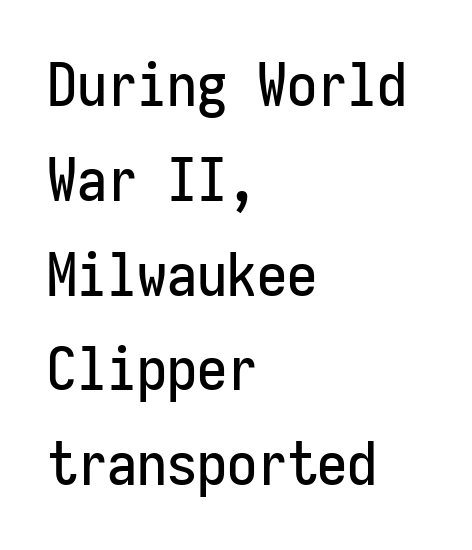
{"serif": "no", "italic": "no", "width": "condensed", "stroke_contrast": "low", "x_height": "medium", "monospaced": "yes", "underline": "no", "align": "left", "line_spacing": "normal", "line_spacing_ratio": 1.58, "letter_spacing": "normal", "letter_spacing_em": 0.0, "glyph_px": 60}
